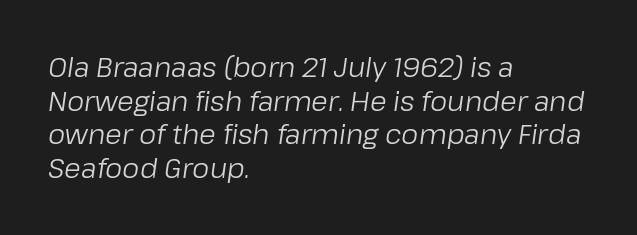
The image shows 27 px text type, italic (leaning right); set left-aligned, normal line spacing (1.25x), normal letter spacing, not underlined.
